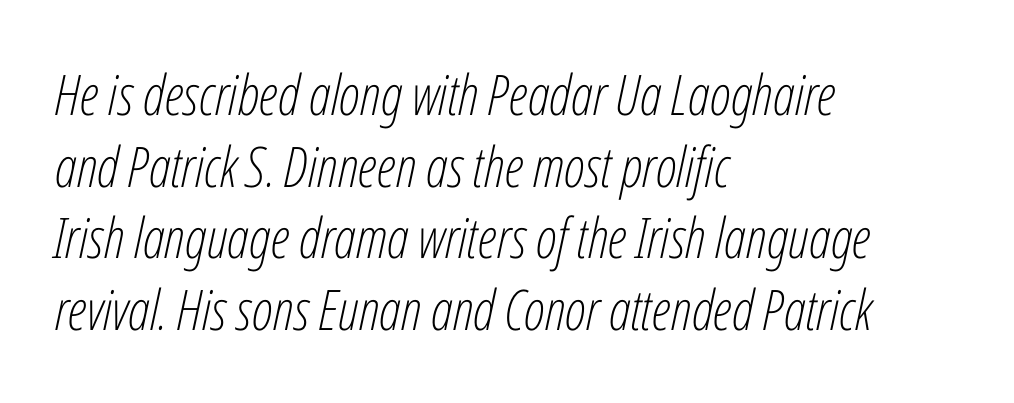
Q: Is the text bold? A: No.
Q: Is the text italic (slanted)? A: Yes, it leans right by about 12 degrees.
Q: Is the text underlined? A: No.
Q: How is the paragraph aligned? A: Left-aligned.
Q: Is the spacing between letters normal or unusually wide? A: Normal.
Q: Is the spacing between lines tight, normal or loose? A: Normal.
Q: Width (condensed, normal, or wide)? A: Condensed.
Q: Stroke contrast? A: Low.
Q: x-height? A: Medium.
Q: Monospaced? A: No.
